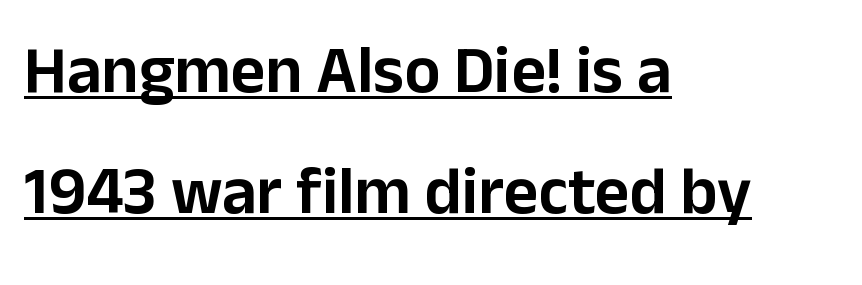
The image shows 67 px sans-serif type, upright; set left-aligned, line spacing 1.81x, normal letter spacing, underlined; low stroke contrast and a medium x-height.
